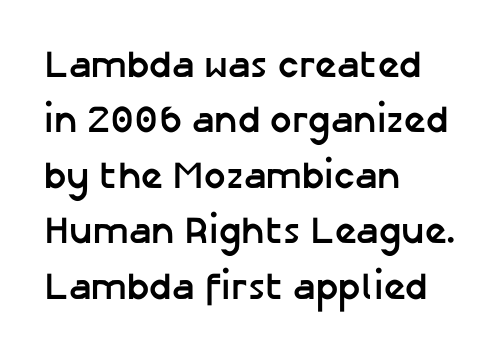
Q: Is the text bold? A: Yes.
Q: Is the text italic (slanted)? A: No, it is upright.
Q: Is the typeface a serif or a sans-serif typeface? A: Sans-serif.
Q: Is the text underlined? A: No.
Q: How is the paragraph aligned? A: Left-aligned.
Q: Is the spacing between letters normal or unusually wide? A: Normal.
Q: Is the spacing between lines tight, normal or loose? A: Normal.
Q: Width (condensed, normal, or wide)? A: Normal.
Q: Stroke contrast? A: Low.
Q: x-height? A: Medium.
Q: Monospaced? A: No.
